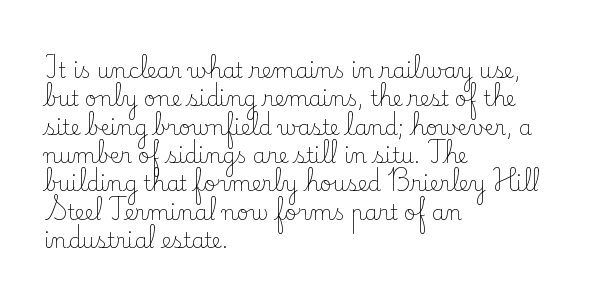
Evenly set lines give the paragraph a standard silhouette. Students, note that the glyphs here touch the page at normal intervals. In terms of posture, this sample is upright. Typeset ragged right — the left edge is the straight one.
